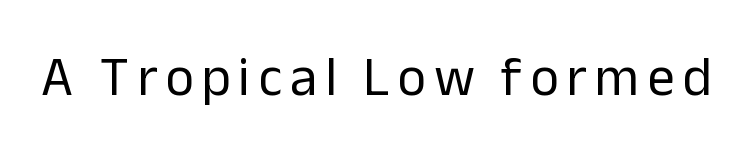
If you drew a line through each stem, it would be perfectly vertical. On a weight scale, this lands at 450 or below. The text was rendered using a sans face with plain stroke endings. Words float on clear page, feet unadorned. Note the varied advance widths — an 'i' is clearly narrower than an 'm'.
